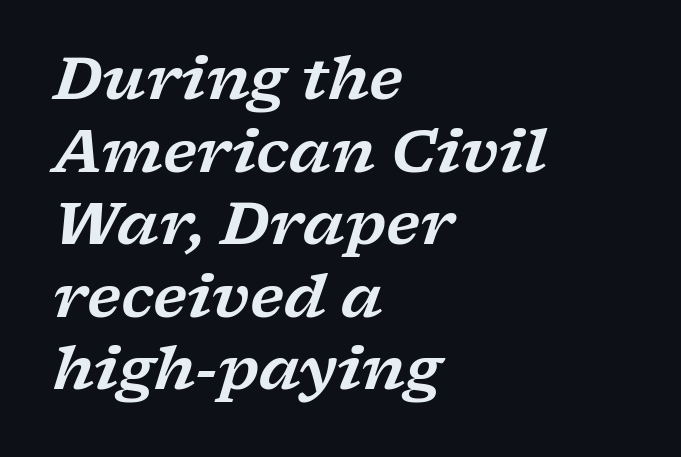
The image shows 59 px wide serif type, italic (leaning right); set left-aligned, line spacing 1.23x, normal letter spacing, not underlined; low stroke contrast and a medium x-height.
